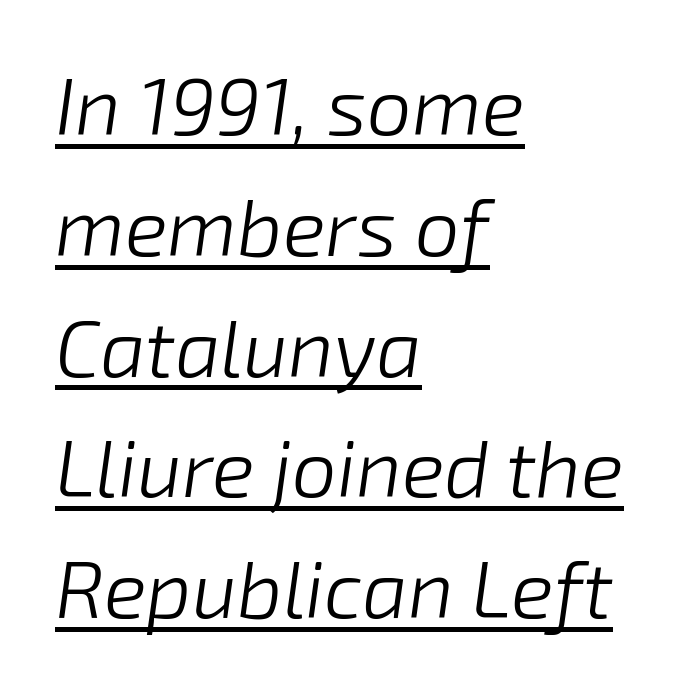
The text block is weighted toward the left margin, trailing off unevenly rightward. Proportional: the letters do not fall into vertical columns. Is the stroke heavy? The answer is a plain regular-or-lighter. You can see a thin bar hugging the bottom of the glyphs.
